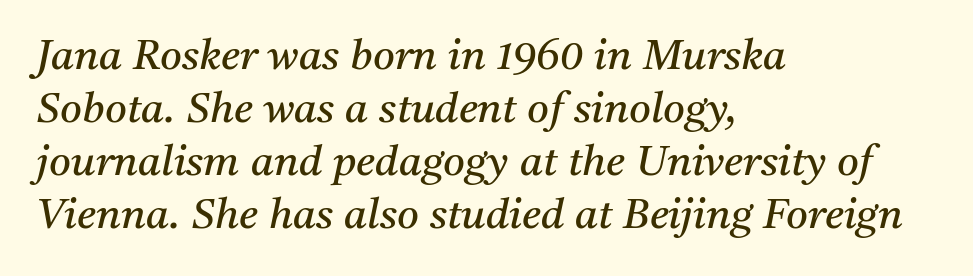
Compared with a centered layout, this one pins lines to the left instead. Here the designer chose a conventional face with non-uniform glyph widths. The weight would be labelled regular, book, light, or lighter still. Interline gaps are of average width in this sample. If you drew a line through each stem, it would be angled.
